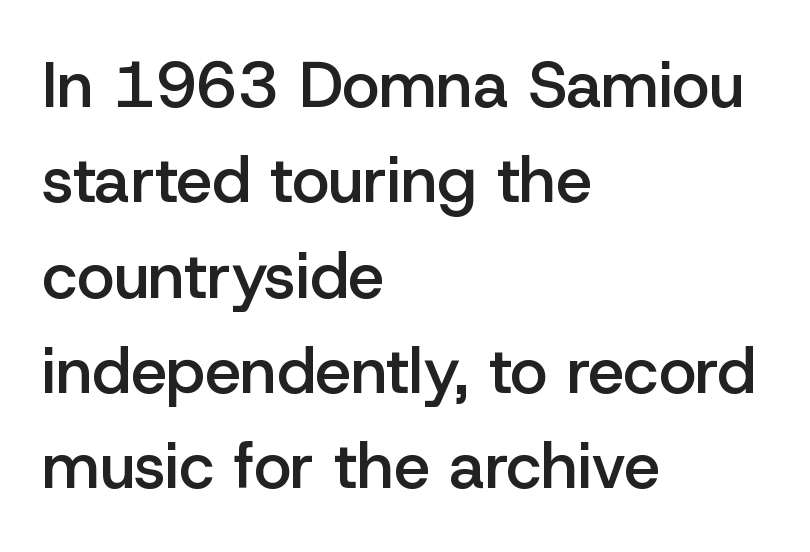
Q: Is the text bold? A: Semi-bold.
Q: Is the text italic (slanted)? A: No, it is upright.
Q: Is the typeface a serif or a sans-serif typeface? A: Sans-serif.
Q: Is the text underlined? A: No.
Q: How is the paragraph aligned? A: Left-aligned.
Q: Is the spacing between letters normal or unusually wide? A: Normal.
Q: Is the spacing between lines tight, normal or loose? A: Normal.
Q: Width (condensed, normal, or wide)? A: Normal.
Q: Stroke contrast? A: Low.
Q: x-height? A: Medium.
Q: Monospaced? A: No.
